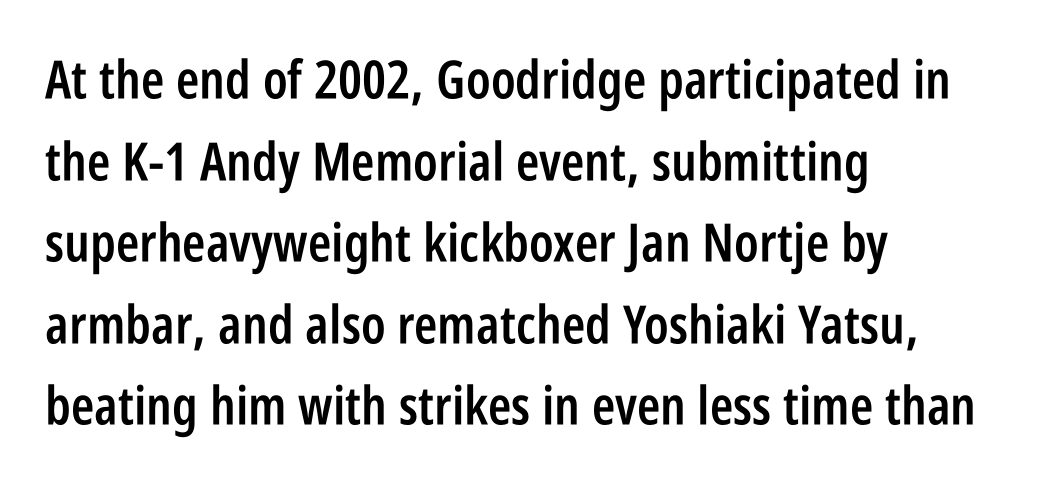
The image shows 53 px semibold, condensed sans-serif type, upright; set left-aligned, normal line spacing (1.54x), normal letter spacing, not underlined; low stroke contrast and a large x-height.
